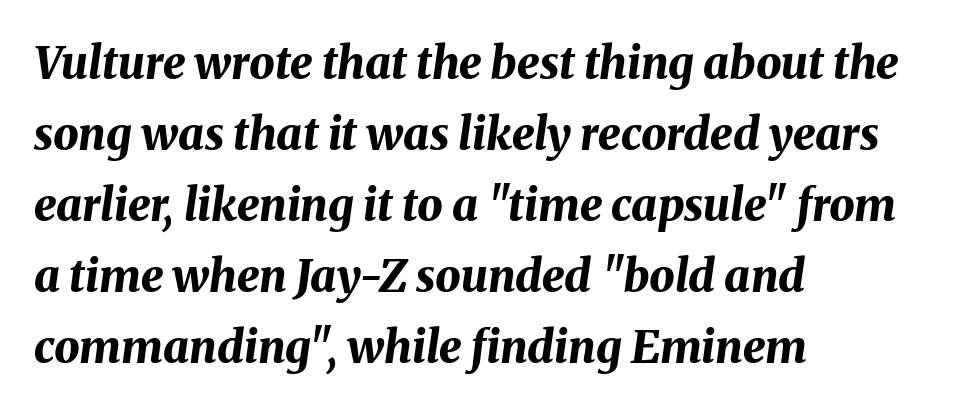
Q: Is the text bold? A: Yes.
Q: Is the text italic (slanted)? A: Yes, it leans right by about 8 degrees.
Q: Is the text underlined? A: No.
Q: How is the paragraph aligned? A: Left-aligned.
Q: Is the spacing between letters normal or unusually wide? A: Normal.
Q: Is the spacing between lines tight, normal or loose? A: Normal.
Q: Width (condensed, normal, or wide)? A: Normal.
Q: Stroke contrast? A: Medium.
Q: x-height? A: Medium.
Q: Monospaced? A: No.
